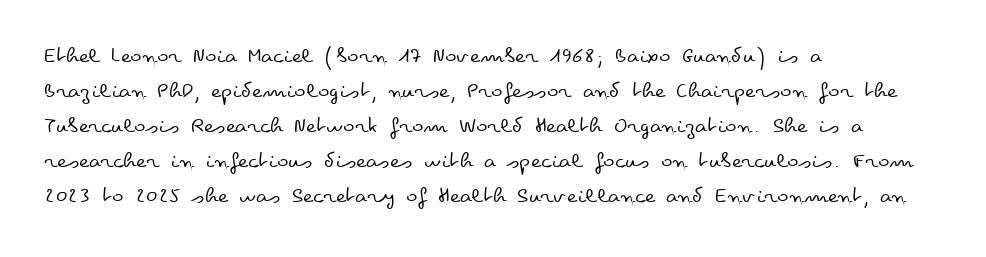
The image shows 24 px text type, upright; set left-aligned, normal line spacing (1.46x), normal letter spacing, not underlined.
